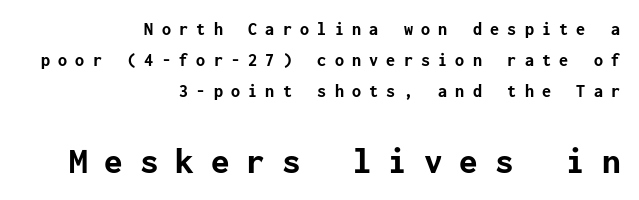
{"serif": "no", "italic": "no", "bold": "yes", "weight": "bold", "width": "normal", "stroke_contrast": "low", "x_height": "medium", "underline": "no", "align": "right", "line_spacing_ratio": 1.71, "letter_spacing": "wide", "letter_spacing_em": 0.46, "larger_block": "second", "size_ratio": 2.06, "glyph_px": 37}
